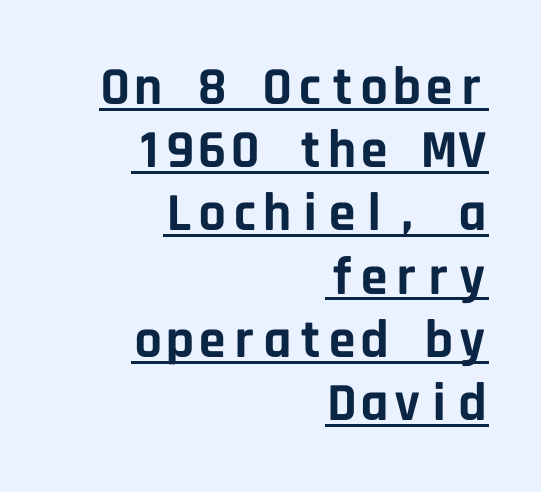
{"serif": "no", "italic": "no", "bold": "yes", "weight": "bold", "width": "normal", "stroke_contrast": "low", "x_height": "large", "monospaced": "yes", "underline": "yes", "align": "right", "line_spacing_ratio": 1.17, "letter_spacing": "normal", "letter_spacing_em": 0.0, "glyph_px": 54}
